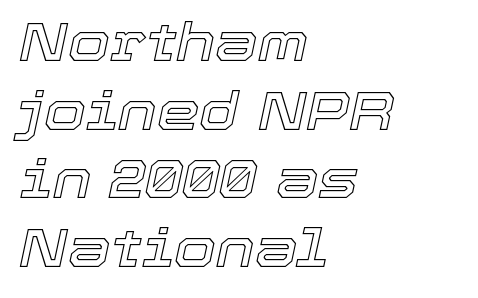
{"italic": "yes", "lean": "right", "slant_degrees": 12, "width": "normal", "x_height": "medium", "monospaced": "no", "underline": "no", "align": "left", "line_spacing": "normal", "line_spacing_ratio": 1.27, "letter_spacing": "normal", "letter_spacing_em": 0.0, "glyph_px": 54}
